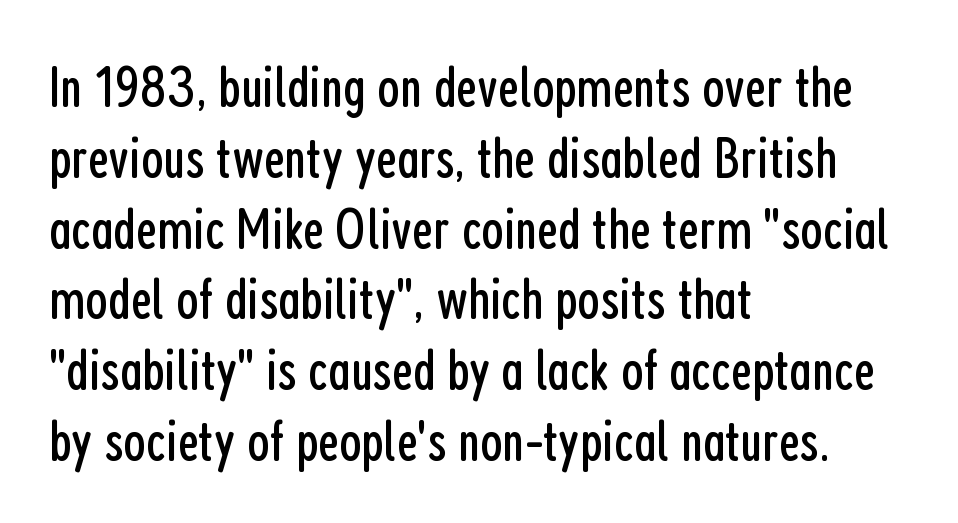
Q: Is the text bold? A: No.
Q: Is the text italic (slanted)? A: No, it is upright.
Q: Is the typeface a serif or a sans-serif typeface? A: Sans-serif.
Q: Is the text underlined? A: No.
Q: How is the paragraph aligned? A: Left-aligned.
Q: Is the spacing between letters normal or unusually wide? A: Normal.
Q: Width (condensed, normal, or wide)? A: Condensed.
Q: Stroke contrast? A: Low.
Q: x-height? A: Medium.
Q: Monospaced? A: No.
